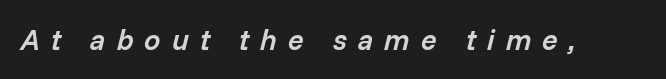
Only glyphs here, with clear space below each row. These lines carry some extra weight — a demibold, not a full bold. Look at the tracking — it's clearly loosened, letters drifting apart. The font's italic variant was chosen for this text. You could not count columns in this text — the font is proportionally spaced.
